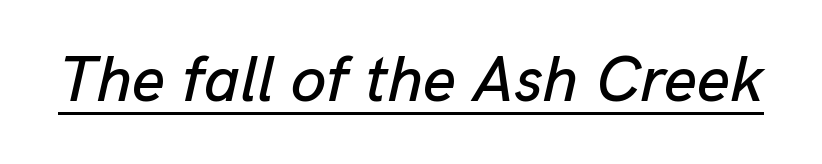
The image shows 64 px text type, italic (leaning right); set normal letter spacing, underlined; low stroke contrast and a medium x-height.
